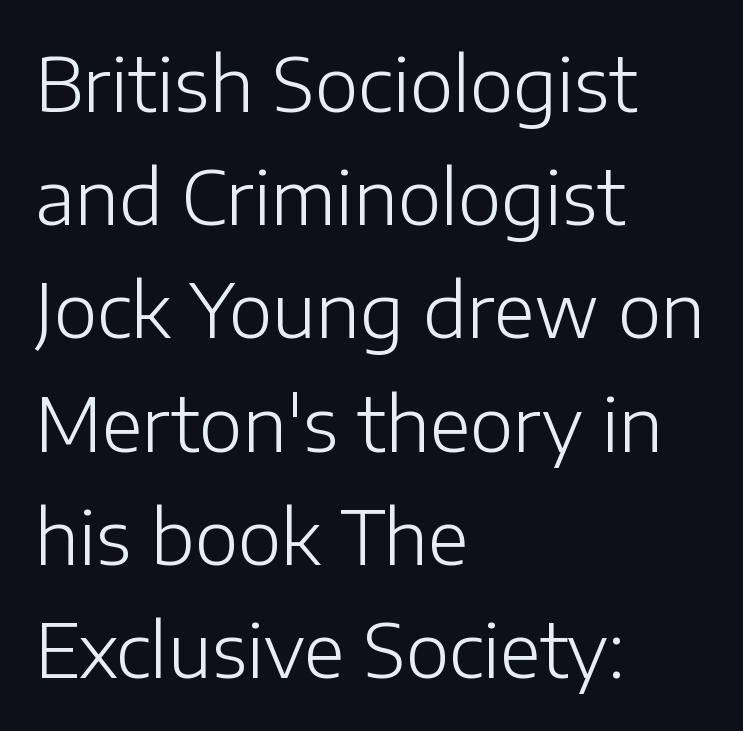
Q: Is the text bold? A: No.
Q: Is the text italic (slanted)? A: No, it is upright.
Q: Is the typeface a serif or a sans-serif typeface? A: Sans-serif.
Q: Is the text underlined? A: No.
Q: How is the paragraph aligned? A: Left-aligned.
Q: Is the spacing between letters normal or unusually wide? A: Normal.
Q: Is the spacing between lines tight, normal or loose? A: Normal.
Q: Width (condensed, normal, or wide)? A: Normal.
Q: Stroke contrast? A: Low.
Q: x-height? A: Medium.
Q: Monospaced? A: No.
